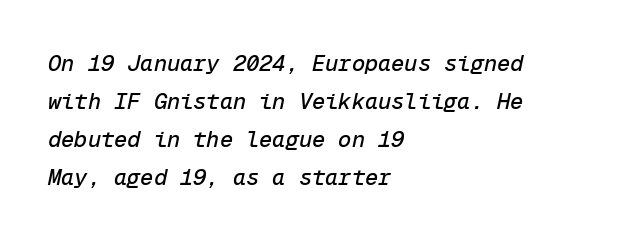
Q: Is the text italic (slanted)? A: Yes, it leans right by about 12 degrees.
Q: Is the text underlined? A: No.
Q: How is the paragraph aligned? A: Left-aligned.
Q: Is the spacing between letters normal or unusually wide? A: Normal.
